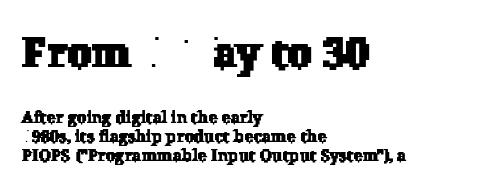
The image shows 43 px serif type; set left-aligned, tight line spacing (1.12x), normal letter spacing, not underlined; the first (top) block is 2.53x larger; low stroke contrast and a medium x-height.
